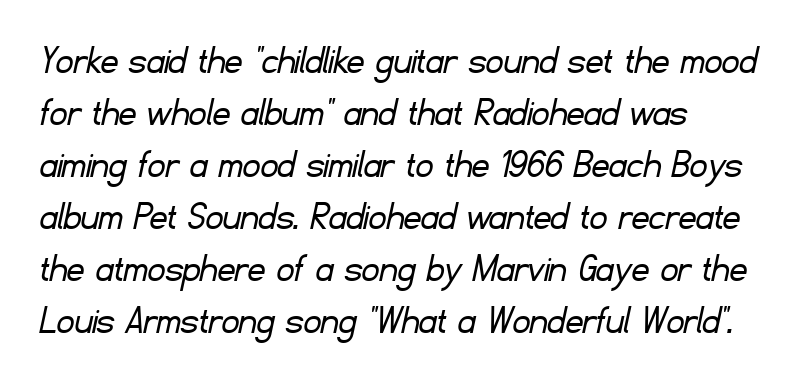
{"serif": "no", "bold": "no", "weight": "light", "width": "normal", "stroke_contrast": "low", "x_height": "small", "monospaced": "no", "underline": "no", "line_spacing_ratio": 1.21, "letter_spacing": "normal", "letter_spacing_em": 0.0, "glyph_px": 43}
